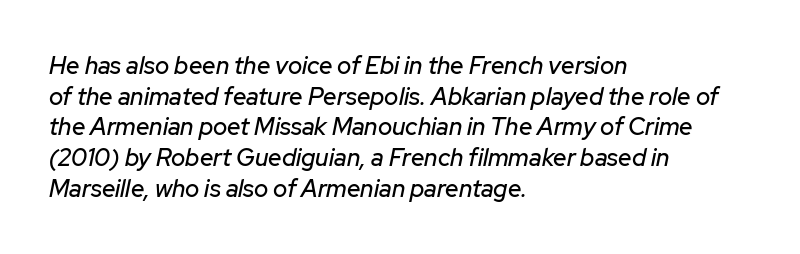
Q: Is the text italic (slanted)? A: Yes, it leans right by about 12 degrees.
Q: Is the text underlined? A: No.
Q: How is the paragraph aligned? A: Left-aligned.
Q: Is the spacing between letters normal or unusually wide? A: Normal.
Q: Is the spacing between lines tight, normal or loose? A: Normal.
